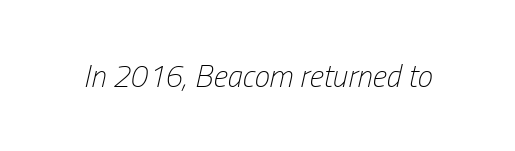
The rendering applies a slant to the glyphs. A bare baseline throughout the passage. This sample has the flowing, uneven cadence of proportional lettering. Heft: none added — not bold.
